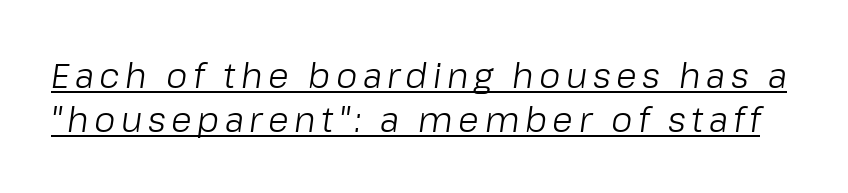
{"italic": "yes", "lean": "right", "slant_degrees": 8, "bold": "no", "weight": "light", "width": "normal", "stroke_contrast": "low", "x_height": "medium", "monospaced": "no", "underline": "yes", "line_spacing": "normal", "line_spacing_ratio": 1.29, "glyph_px": 34}
